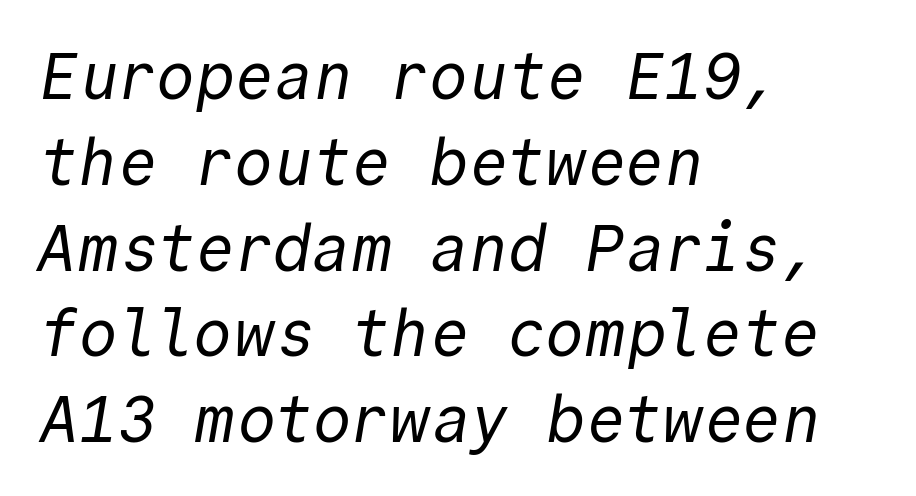
{"serif": "no", "bold": "no", "weight": "regular", "width": "normal", "x_height": "medium", "monospaced": "yes", "underline": "no", "align": "left", "line_spacing": "normal", "line_spacing_ratio": 1.32, "letter_spacing": "normal", "letter_spacing_em": 0.0, "glyph_px": 65}
